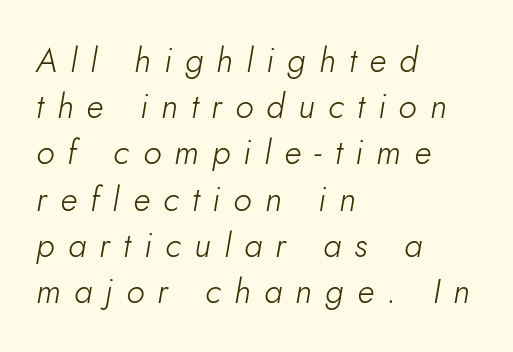
The image shows 34 px light type, italic (leaning right); set left-aligned, normal line spacing (1.36x), unusually wide letter spacing (+0.39 em), not underlined; low stroke contrast and a small x-height.
